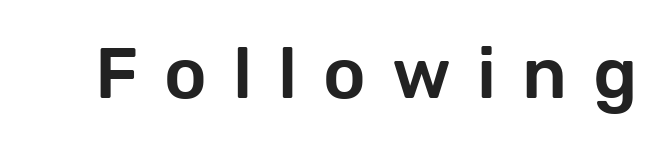
The image shows 72 px sans-serif type, upright; set unusually wide letter spacing (+0.36 em), not underlined; low stroke contrast and a medium x-height.
